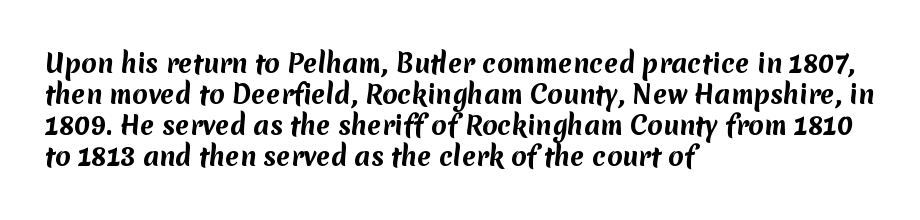
{"bold": "yes", "underline": "no", "align": "left", "line_spacing_ratio": 1.24, "letter_spacing": "normal", "letter_spacing_em": 0.0, "glyph_px": 25}
